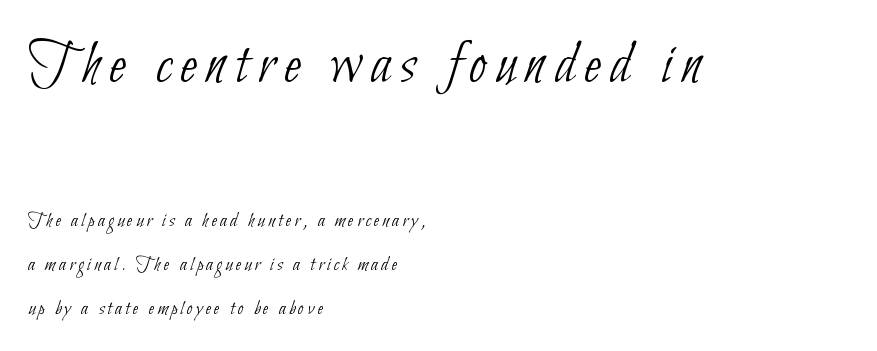
Is this a fixed-width face? No — the glyphs have proportional, varying widths. No word sits above an underline. The cut favours lightness, reaching ordinary text weight at its darkest. In terms of leading, this rendering errs on the spacious side. In this sample the first text group is rendered at the bigger scale. Each letter's strokes conclude bluntly, with no projecting serifs.
